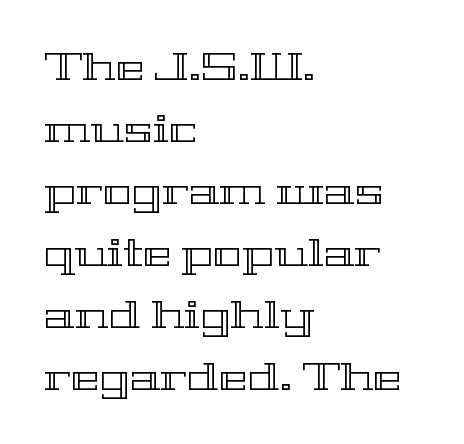
The image shows 39 px wide type, upright; set left-aligned, normal line spacing (1.59x), normal letter spacing, not underlined; a medium x-height.
